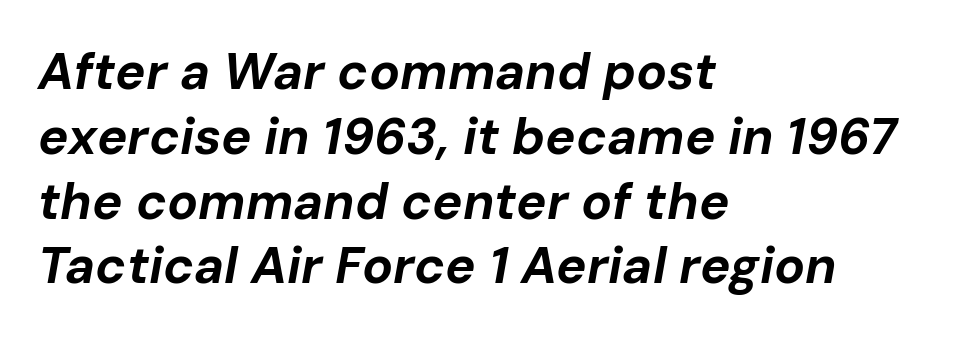
The lines in this sample share a left origin and differ only in where they stop. One glance says typical: line gaps are just what's usual. Each word holds together tightly as a unit, with standard inter-letter gaps. Letters rest on an invisible, unmarked baseline.
